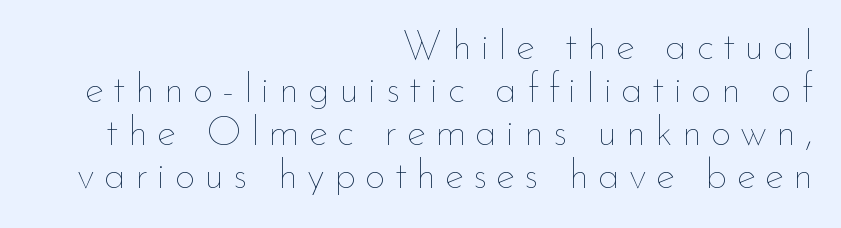
Horizontal alignment here is rightward, an uncommon choice for prose. This sample uses expanded letter spacing, leaving extra air between glyphs. The letters stand straight up with perfectly vertical stems. The specimen omits any rule beneath the text block's lines. On a weight scale, this lands at 450 or below. Note the varied advance widths — an 'i' is clearly narrower than an 'm'.
